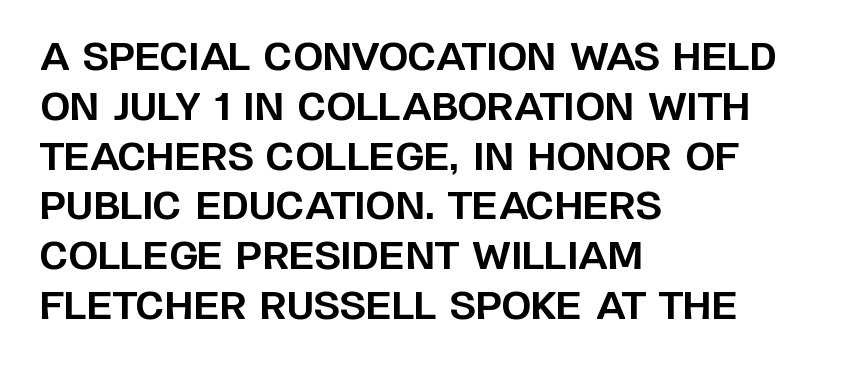
The image shows 38 px bold sans-serif type, upright; set left-aligned, normal line spacing (1.31x), normal letter spacing, not underlined; low stroke contrast and a large x-height.
